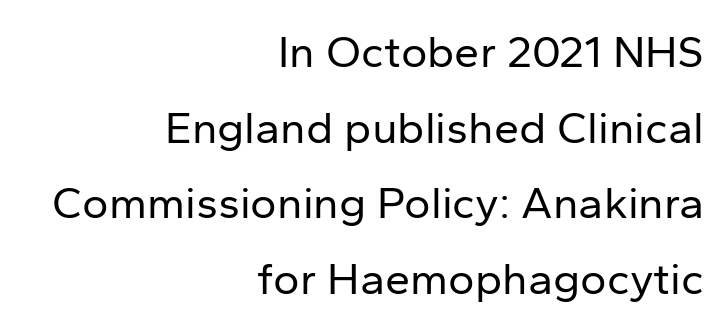
Every stem runs plumb, perpendicular to the baseline. Descender tails drop into unmarked territory. Right-aligned paragraph, ragged on the left. Honestly, the row spacing looks completely unremarkable. Tracking value appears to be zero — textbook default spacing.
